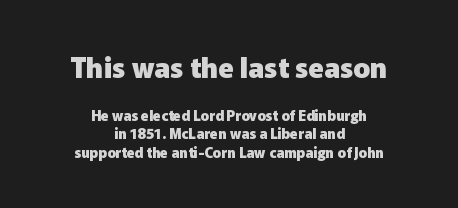
The image shows 28 px heavy sans-serif type, upright; set centered, normal line spacing (1.31x), normal letter spacing, not underlined; the first (top) block is 2.0x larger; low stroke contrast and a medium x-height.
